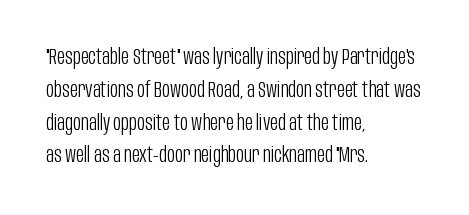
Q: Is the text bold? A: No.
Q: Is the text italic (slanted)? A: No, it is upright.
Q: Is the text underlined? A: No.
Q: How is the paragraph aligned? A: Left-aligned.
Q: Is the spacing between letters normal or unusually wide? A: Normal.
Q: Is the spacing between lines tight, normal or loose? A: Normal.
